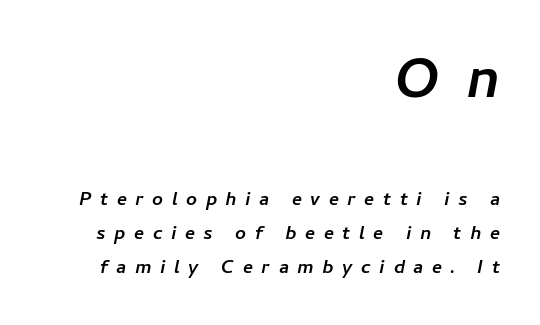
The image shows 57 px semibold type, italic (leaning right); set right-aligned, line spacing 1.77x, unusually wide letter spacing (+0.45 em), not underlined; the first (top) block is 3.0x larger; low stroke contrast and a medium x-height.
